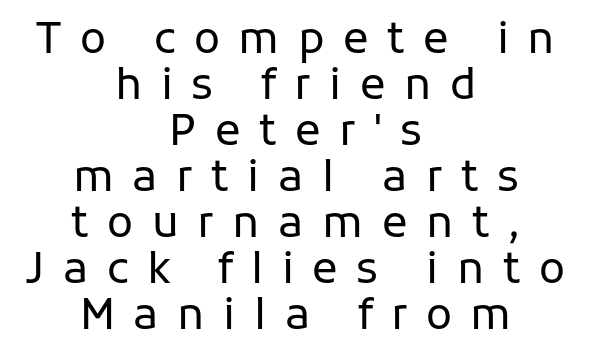
Q: Is the text bold? A: No.
Q: Is the text italic (slanted)? A: No, it is upright.
Q: Is the typeface a serif or a sans-serif typeface? A: Sans-serif.
Q: Is the text underlined? A: No.
Q: How is the paragraph aligned? A: Centered.
Q: Is the spacing between letters normal or unusually wide? A: Unusually wide.
Q: Is the spacing between lines tight, normal or loose? A: Tight.
Q: Width (condensed, normal, or wide)? A: Normal.
Q: Stroke contrast? A: Low.
Q: x-height? A: Medium.
Q: Monospaced? A: No.
